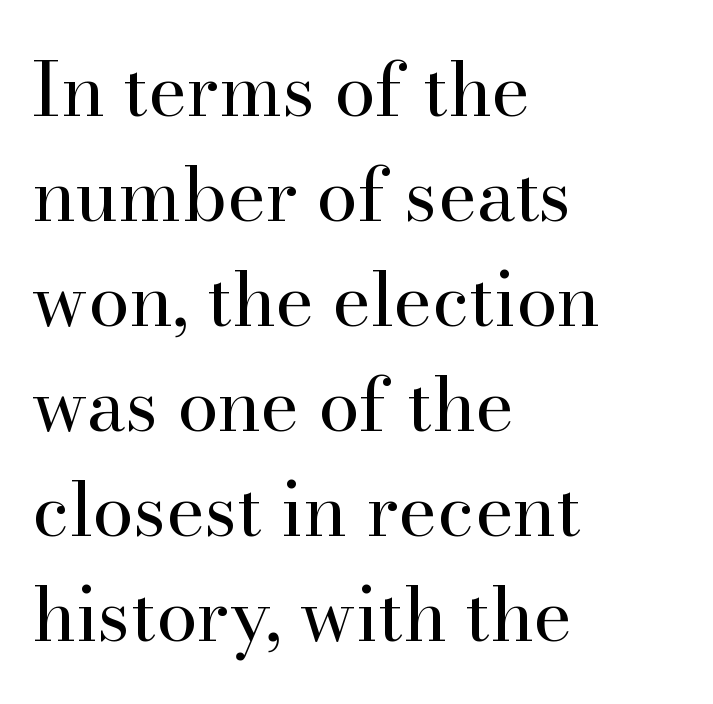
The image shows 74 px regular-weight serif type, upright; set left-aligned, normal line spacing (1.42x), normal letter spacing, not underlined; high stroke contrast and a small x-height.
